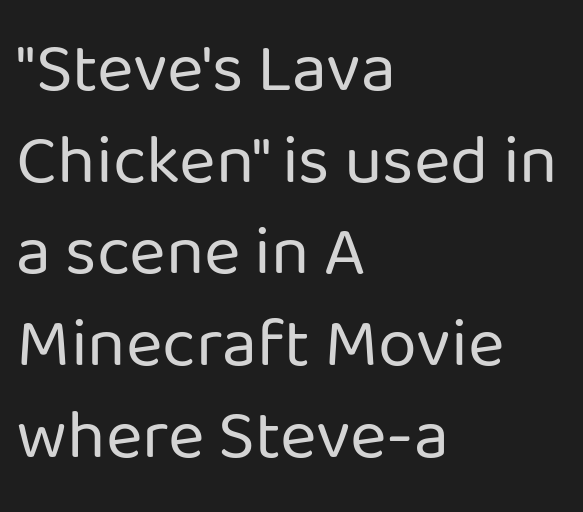
Q: Is the text bold? A: No.
Q: Is the text italic (slanted)? A: No, it is upright.
Q: Is the typeface a serif or a sans-serif typeface? A: Sans-serif.
Q: Is the text underlined? A: No.
Q: How is the paragraph aligned? A: Left-aligned.
Q: Is the spacing between letters normal or unusually wide? A: Normal.
Q: Is the spacing between lines tight, normal or loose? A: Normal.
Q: Width (condensed, normal, or wide)? A: Normal.
Q: Stroke contrast? A: Low.
Q: x-height? A: Medium.
Q: Monospaced? A: No.
